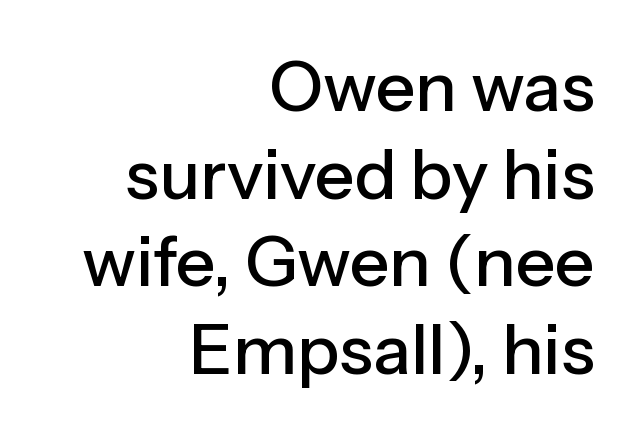
The rag falls on the left side of this text block. If you measured baseline to baseline, you'd find a middling distance. The space directly below the letters is spotless. A typesetter would call this zero additional tracking.
